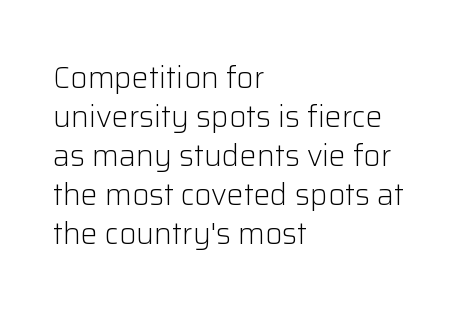
Q: Is the text bold? A: No.
Q: Is the text italic (slanted)? A: No, it is upright.
Q: Is the typeface a serif or a sans-serif typeface? A: Sans-serif.
Q: Is the text underlined? A: No.
Q: How is the paragraph aligned? A: Left-aligned.
Q: Is the spacing between letters normal or unusually wide? A: Normal.
Q: Is the spacing between lines tight, normal or loose? A: Normal.
Q: Width (condensed, normal, or wide)? A: Normal.
Q: Stroke contrast? A: Low.
Q: x-height? A: Medium.
Q: Monospaced? A: No.
